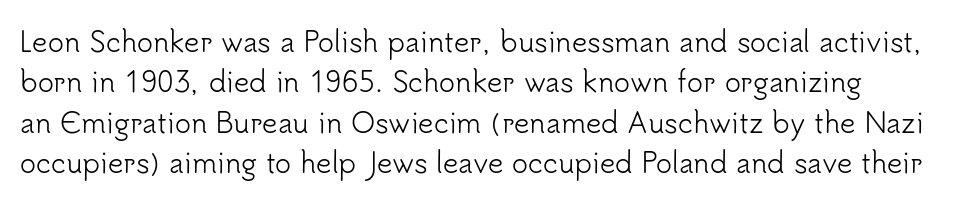
The image shows 27 px text type, upright; set left-aligned, normal line spacing (1.5x), normal letter spacing, not underlined.
